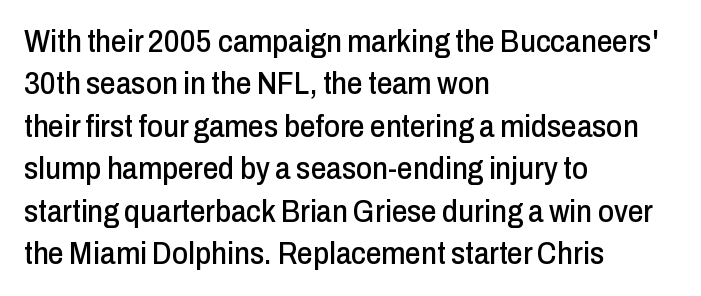
Q: Is the text italic (slanted)? A: No, it is upright.
Q: Is the typeface a serif or a sans-serif typeface? A: Sans-serif.
Q: Is the text underlined? A: No.
Q: How is the paragraph aligned? A: Left-aligned.
Q: Is the spacing between letters normal or unusually wide? A: Normal.
Q: Is the spacing between lines tight, normal or loose? A: Normal.
Q: Width (condensed, normal, or wide)? A: Condensed.
Q: Stroke contrast? A: Low.
Q: x-height? A: Medium.
Q: Monospaced? A: No.
